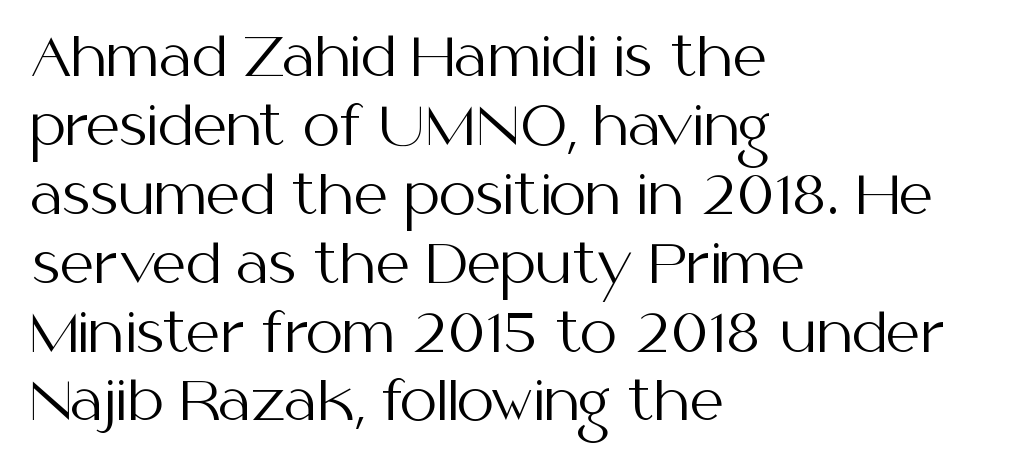
The text block is weighted toward the left margin, trailing off unevenly rightward. The axis of the letterforms is exactly vertical. Type style note: lacks serifs. How are the letters spaced? Ordinarily, with no added tracking.
